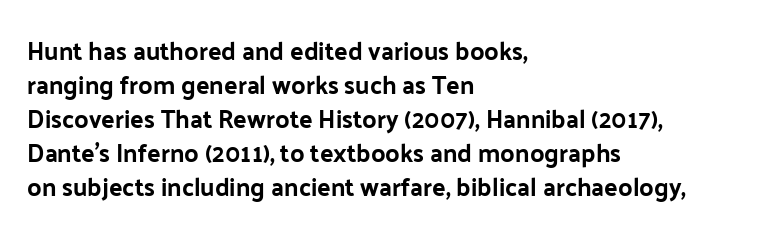
Just letters on the line, the space beneath them empty. No italicization has been applied; the sample stays upright. The rows are spaced the way most documents space them. The glyphs have the mass of a bold cut. Look at the tracking — it's just the regular setting, nothing added. Each line starts at the same left margin while the right side varies.
